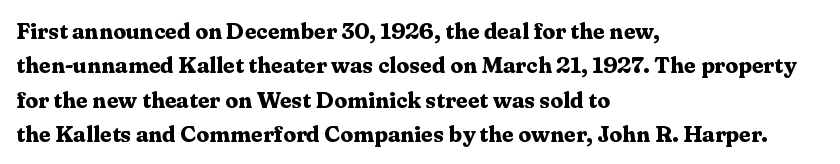
{"italic": "no", "bold": "yes", "underline": "no", "align": "left", "line_spacing": "normal", "line_spacing_ratio": 1.49, "letter_spacing": "normal", "letter_spacing_em": 0.0, "glyph_px": 23}
